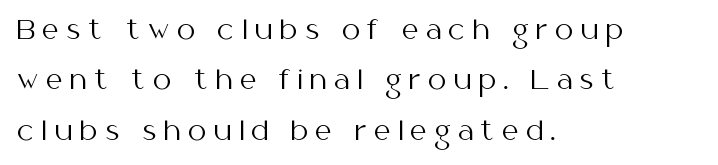
The image shows 26 px text type, upright; set left-aligned, loose line spacing (1.94x), unusually wide letter spacing (+0.28 em), not underlined.
